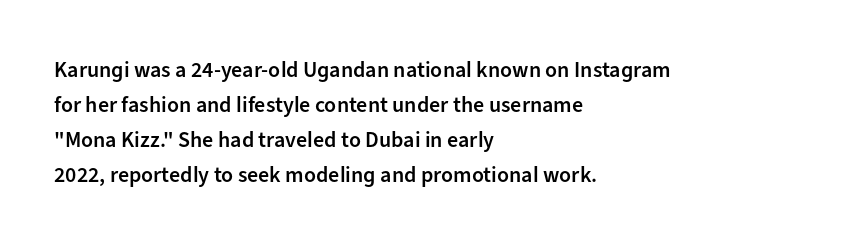
Q: Is the text bold? A: Semi-bold.
Q: Is the text italic (slanted)? A: No, it is upright.
Q: Is the text underlined? A: No.
Q: How is the paragraph aligned? A: Left-aligned.
Q: Is the spacing between letters normal or unusually wide? A: Normal.
Q: Is the spacing between lines tight, normal or loose? A: Normal.
